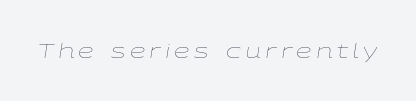
Designer's note — italics engaged. The gaps between neighbouring characters are conspicuously large. Is the stroke heavy? The answer is a plain regular-or-lighter. The passage shown is not underscored anywhere.
